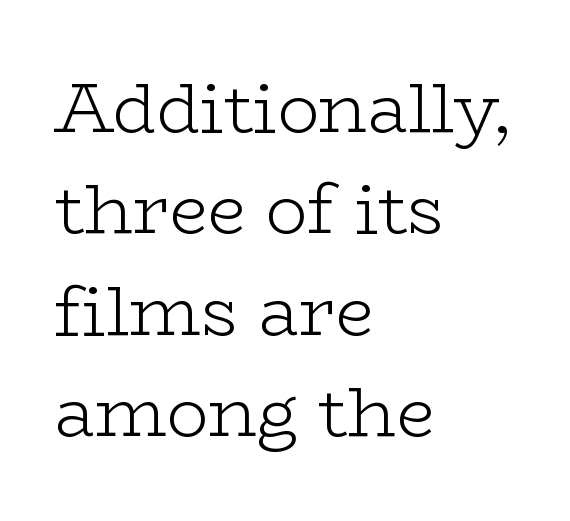
The image shows 69 px light, wide serif type, upright; set left-aligned, normal line spacing (1.47x), normal letter spacing, not underlined; low stroke contrast and a medium x-height.
